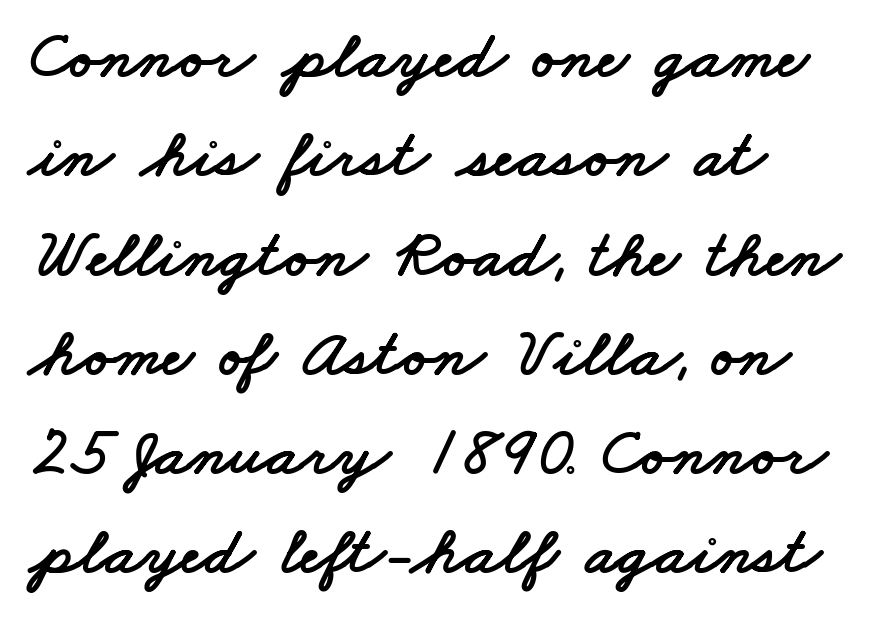
Default kerning and tracking; the words read as compact shapes. Look at the bottom of the vertical strokes: they stop flat, with no serifs. Varying glyph widths throughout — classic text-font behaviour. The rows are spaced the way most documents space them. Descender tails drop into unmarked territory.
